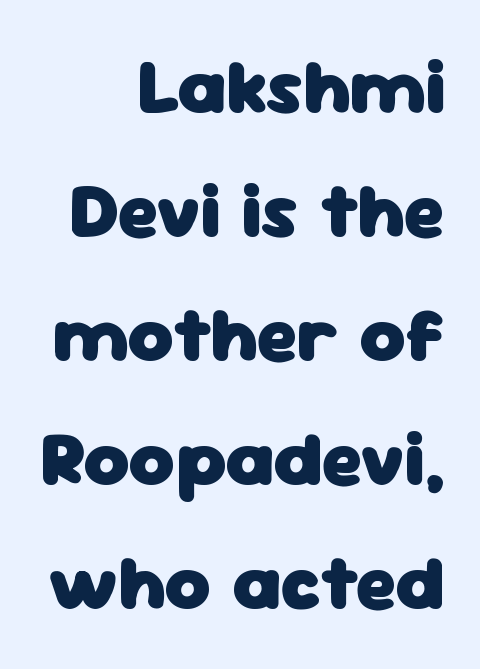
Proportional: the letters do not fall into vertical columns. Reading down the column, the eye jumps a familiar distance to each next line. Type without underlining. This sample uses plain, unmodified letter spacing. These lines are set flush right with a ragged left edge.
